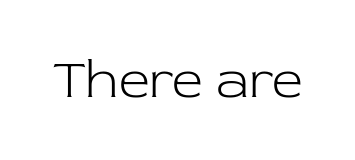
Letter spacing: default. Here the designer chose a conventional face with non-uniform glyph widths. The designer went with a serif here, giving each stem small feet. The gap between lines stays unmarked. The letters look calm and open, with moderate or lighter stems. Designer's note — italics off, roman on.
